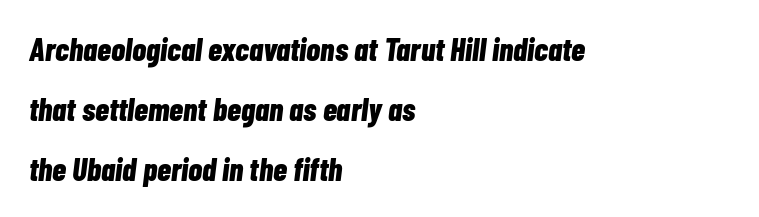
The letters advance in unequal steps, a hallmark of proportional type. Short and long lines alike share a common starting point at left. This sample uses an oblique cut, with every glyph tilted off the vertical. The glyphs are unaccompanied by any horizontal stroke below them.
